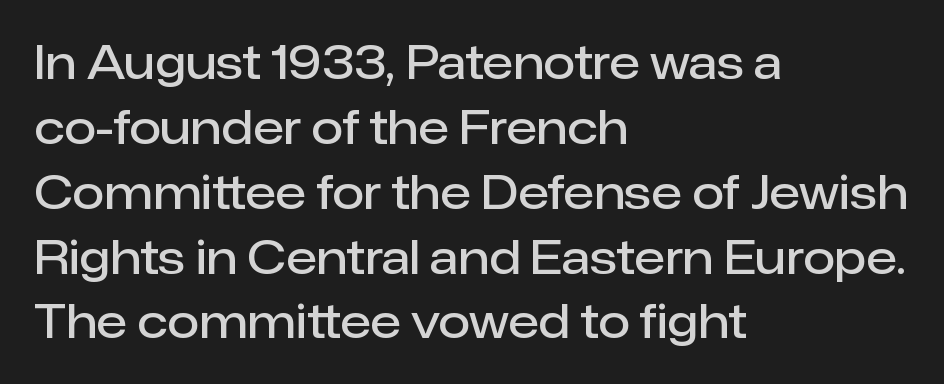
Q: Is the text bold? A: Semi-bold.
Q: Is the text italic (slanted)? A: No, it is upright.
Q: Is the typeface a serif or a sans-serif typeface? A: Sans-serif.
Q: Is the text underlined? A: No.
Q: How is the paragraph aligned? A: Left-aligned.
Q: Is the spacing between letters normal or unusually wide? A: Normal.
Q: Is the spacing between lines tight, normal or loose? A: Normal.
Q: Width (condensed, normal, or wide)? A: Normal.
Q: Stroke contrast? A: Low.
Q: x-height? A: Medium.
Q: Monospaced? A: No.
